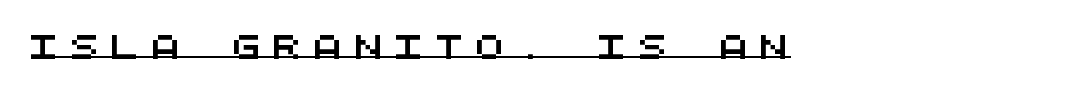
Leftover space on each line is placed entirely after the last word. Honestly, the underline is the first thing you notice here. Observe the wide spacing: letters keep a clear distance from each other.
